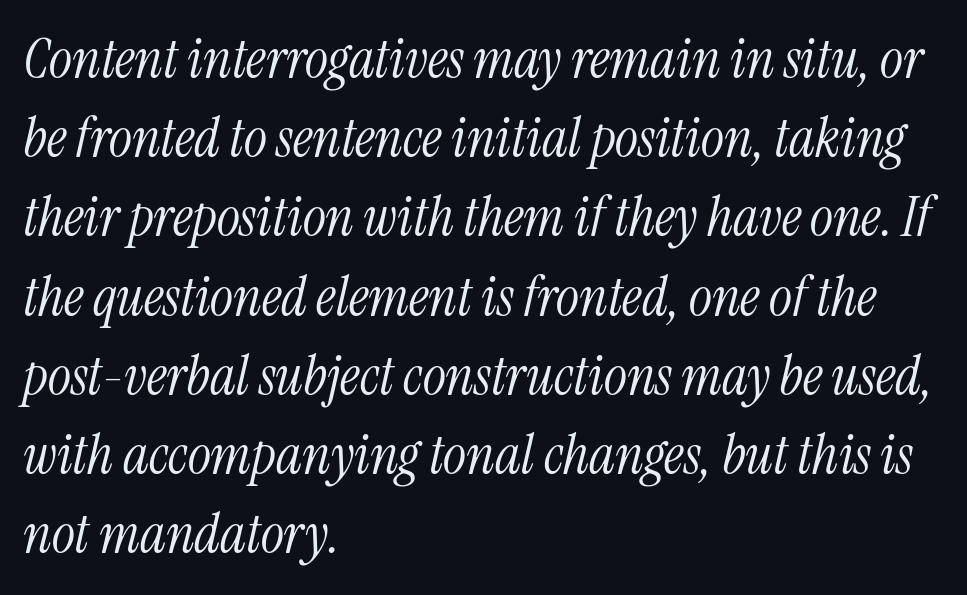
Q: Is the text bold? A: No.
Q: Is the text italic (slanted)? A: Yes, it leans right by about 13 degrees.
Q: Is the typeface a serif or a sans-serif typeface? A: Serif.
Q: Is the text underlined? A: No.
Q: How is the paragraph aligned? A: Left-aligned.
Q: Is the spacing between letters normal or unusually wide? A: Normal.
Q: Is the spacing between lines tight, normal or loose? A: Normal.
Q: Width (condensed, normal, or wide)? A: Condensed.
Q: Stroke contrast? A: Medium.
Q: x-height? A: Medium.
Q: Monospaced? A: No.
